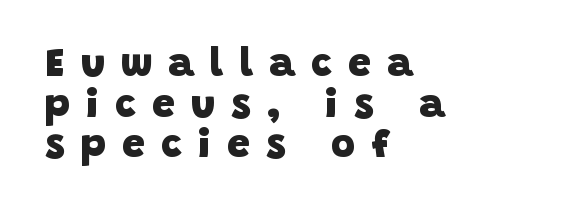
{"serif": "no", "bold": "yes", "weight": "heavy", "width": "normal", "stroke_contrast": "low", "x_height": "large", "monospaced": "no", "underline": "no", "align": "left", "line_spacing": "tight", "line_spacing_ratio": 0.99, "letter_spacing": "wide", "letter_spacing_em": 0.39, "glyph_px": 41}
